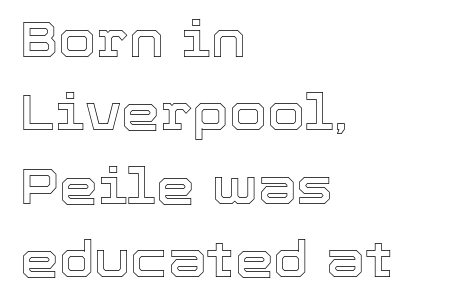
{"italic": "no", "width": "normal", "x_height": "medium", "monospaced": "no", "underline": "no", "align": "left", "line_spacing": "normal", "line_spacing_ratio": 1.5, "letter_spacing": "normal", "letter_spacing_em": 0.0, "glyph_px": 49}
